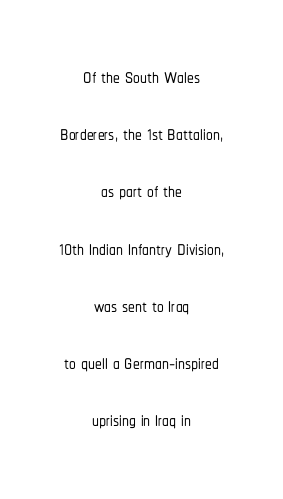
{"italic": "no", "underline": "no", "align": "center", "line_spacing": "loose", "line_spacing_ratio": 2.12, "letter_spacing": "normal", "letter_spacing_em": 0.0, "glyph_px": 27}
